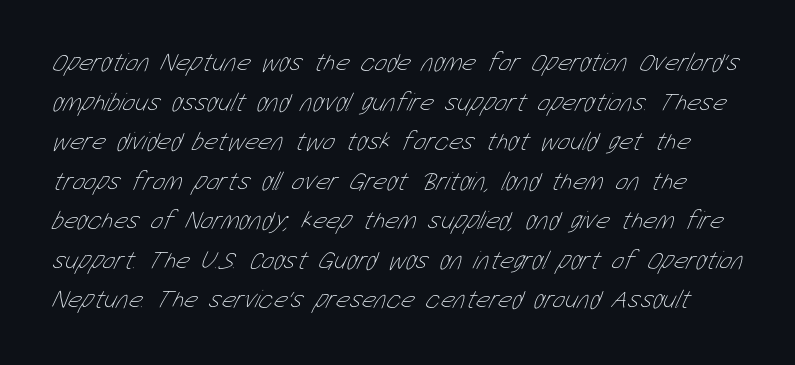
The image shows 26 px text type; set normal line spacing (1.52x), normal letter spacing, not underlined.
